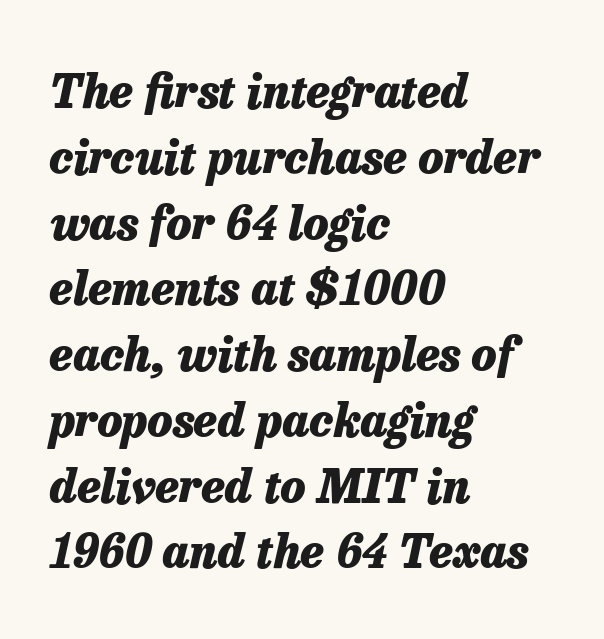
The image shows 46 px heavy type, italic (leaning right); set left-aligned, normal line spacing (1.43x), normal letter spacing, not underlined; low stroke contrast and a medium x-height.
